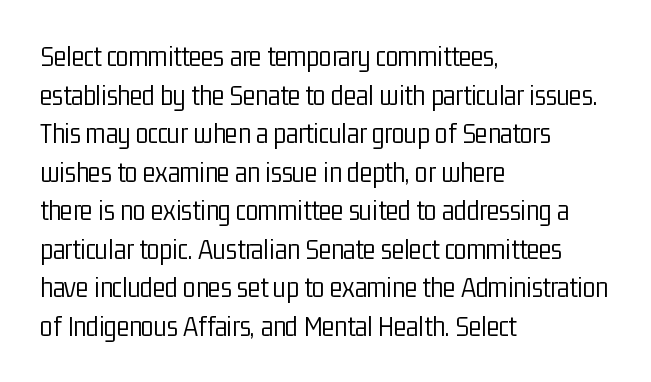
The image shows 29 px light, condensed sans-serif type, upright; set left-aligned, normal line spacing (1.33x), normal letter spacing, not underlined; low stroke contrast and a medium x-height.
